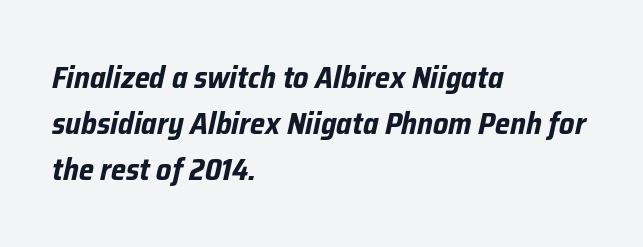
{"italic": "yes", "lean": "right", "slant_degrees": 12, "bold": "yes", "weight": "bold", "width": "condensed", "stroke_contrast": "low", "x_height": "medium", "monospaced": "no", "underline": "no", "align": "left", "line_spacing": "normal", "line_spacing_ratio": 1.49, "letter_spacing": "normal", "letter_spacing_em": 0.0, "glyph_px": 31}
